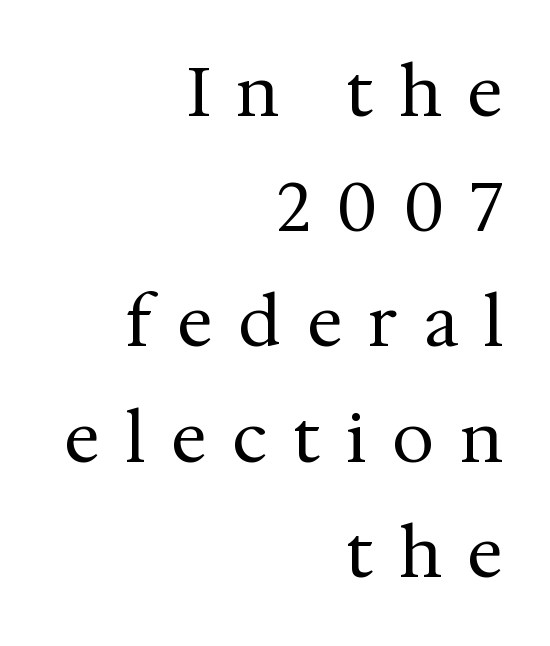
Look at the tracking — it's clearly loosened, letters drifting apart. Check the space under the baseline: it is left empty. The passage is arranged like a letterhead date or caption credit — flush right. Here the designer chose a conventional face with non-uniform glyph widths. Tall strokes in this sample are plumb rather than angled.
